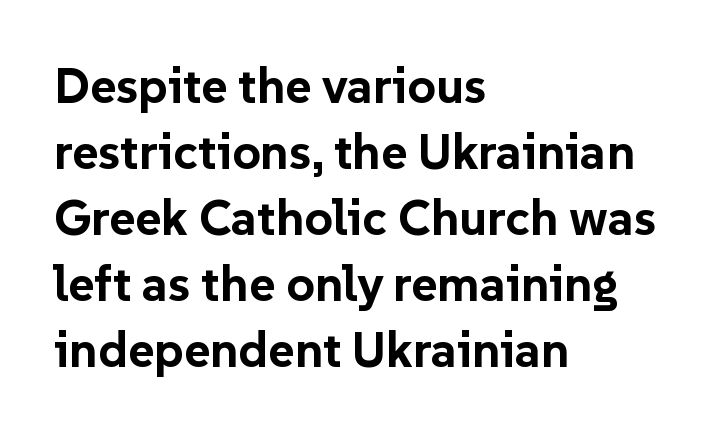
Q: Is the text bold? A: Yes.
Q: Is the text italic (slanted)? A: No, it is upright.
Q: Is the typeface a serif or a sans-serif typeface? A: Sans-serif.
Q: Is the text underlined? A: No.
Q: How is the paragraph aligned? A: Left-aligned.
Q: Is the spacing between letters normal or unusually wide? A: Normal.
Q: Is the spacing between lines tight, normal or loose? A: Normal.
Q: Width (condensed, normal, or wide)? A: Normal.
Q: Stroke contrast? A: Low.
Q: x-height? A: Medium.
Q: Monospaced? A: No.
